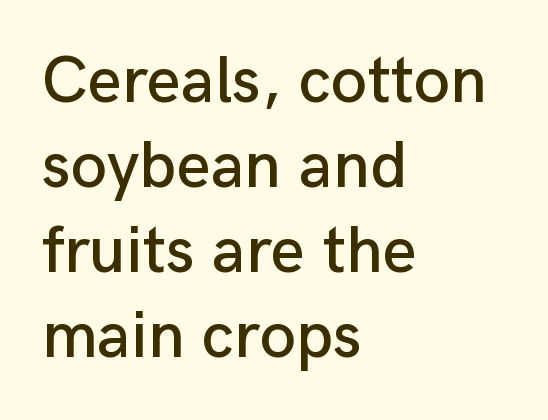
Q: Is the text italic (slanted)? A: No, it is upright.
Q: Is the typeface a serif or a sans-serif typeface? A: Sans-serif.
Q: Is the text underlined? A: No.
Q: How is the paragraph aligned? A: Left-aligned.
Q: Is the spacing between letters normal or unusually wide? A: Normal.
Q: Is the spacing between lines tight, normal or loose? A: Normal.
Q: Width (condensed, normal, or wide)? A: Normal.
Q: Stroke contrast? A: Low.
Q: x-height? A: Medium.
Q: Monospaced? A: No.
